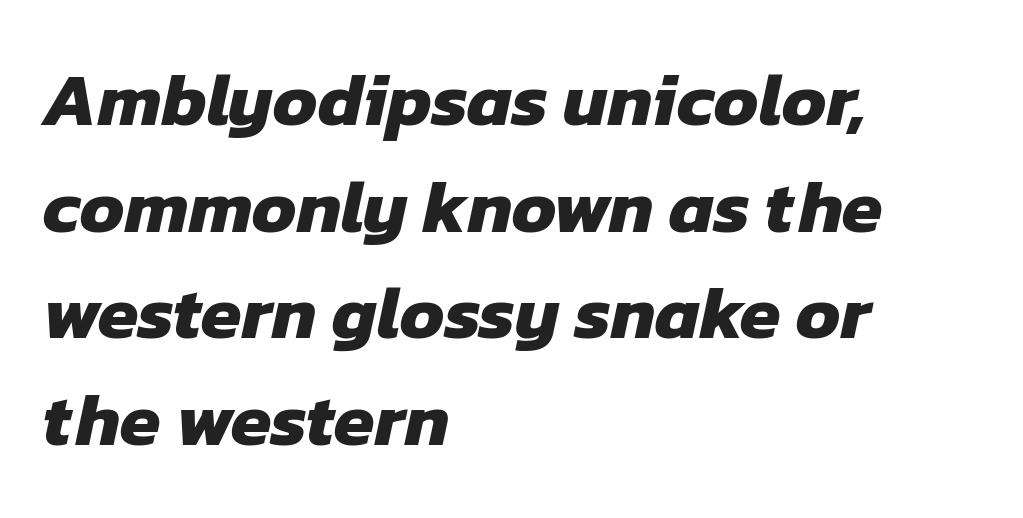
Look at the bottom of the vertical strokes: they stop flat, with no serifs. Is the block centered? No — it sits flush against the left margin. Notice how descenders clear the ascenders below comfortably — that's standard leading. Anything drawn beneath the words? Only blank space.
